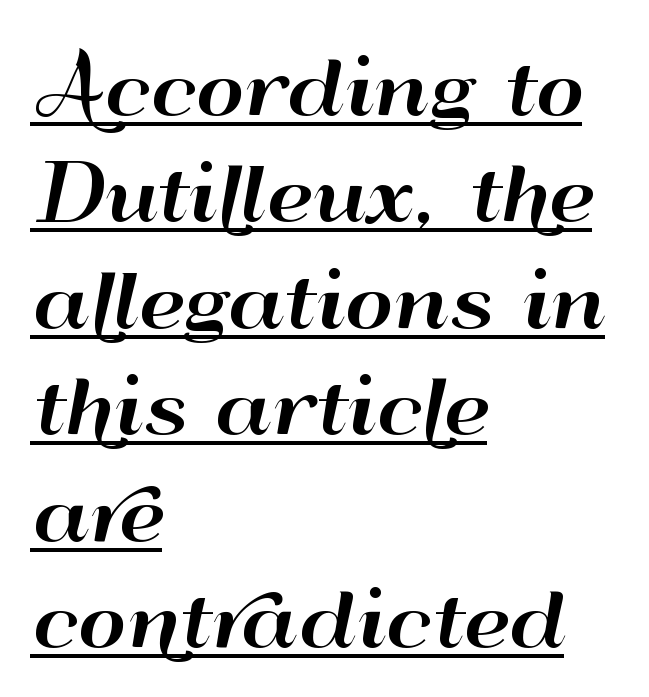
The image shows 75 px wide sans-serif type; set left-aligned, normal line spacing (1.42x), normal letter spacing, underlined; high stroke contrast and a small x-height.
